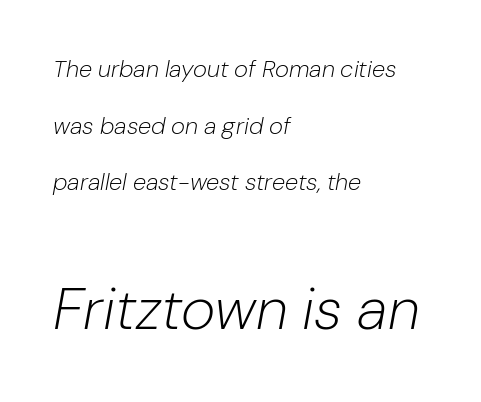
The image shows 59 px light type, italic (leaning right); set left-aligned, loose line spacing (2.36x), normal letter spacing, not underlined; the second (bottom) block is 2.46x larger; low stroke contrast and a medium x-height.
